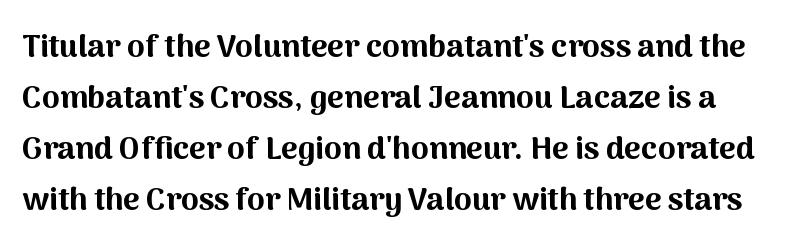
Does extra space separate the letters? No, they use regular spacing. In terms of leading, this rendering sits right in the middle. The rendering uses natural spacing where letterforms have individual widths. The type sits square on the baseline with zero lean. Nothing sits at the stroke ends, so this counts as sans-serif.
